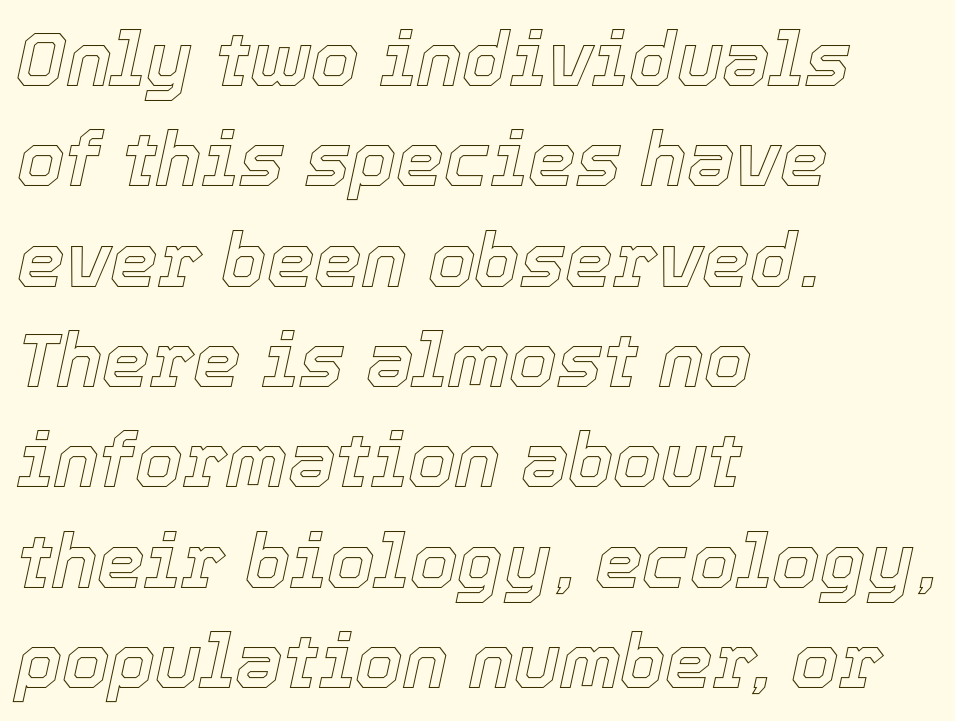
The image shows 76 px text type, italic (leaning right); set left-aligned, normal line spacing (1.32x), normal letter spacing, not underlined; a medium x-height.
